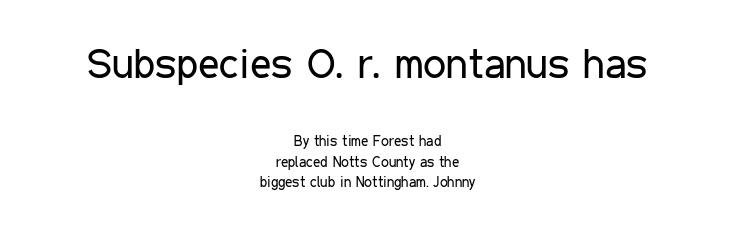
The image shows 41 px regular-weight, condensed sans-serif type, upright; set centered, normal line spacing (1.47x), normal letter spacing, not underlined; the first (top) block is 2.93x larger; low stroke contrast and a medium x-height.
